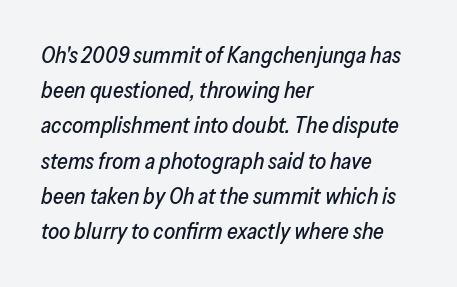
The image shows 22 px text type, italic (leaning right); set left-aligned, normal line spacing (1.6x), normal letter spacing, not underlined.
